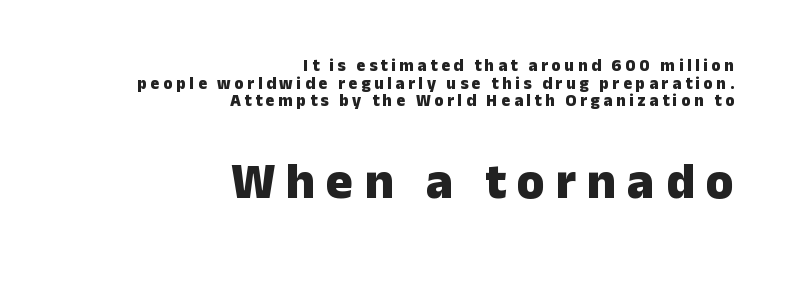
The image shows 51 px heavy sans-serif type, upright; set right-aligned, tight line spacing (1.04x), unusually wide letter spacing (+0.21 em), not underlined; the second (bottom) block is 3.0x larger; low stroke contrast and a medium x-height.
